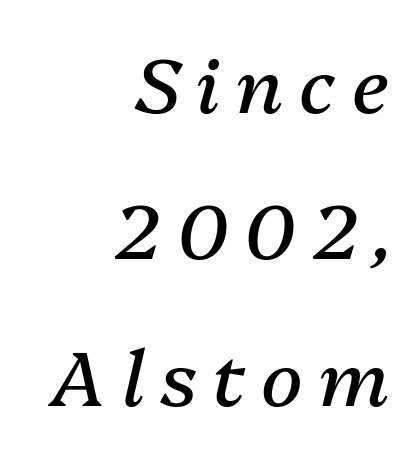
The image shows 77 px regular-weight type, italic (leaning right); set right-aligned, loose line spacing (1.9x), unusually wide letter spacing (+0.21 em), not underlined; medium stroke contrast and a medium x-height.
